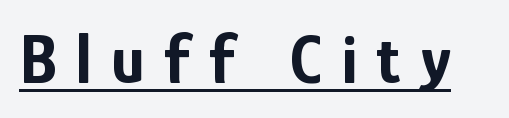
These lines have a slow, spaced-out rhythm from letter to letter. Looks like someone drew a line under every word here. Emphasis by weight is at full strength: bold. Here the designer chose a conventional face with non-uniform glyph widths.
